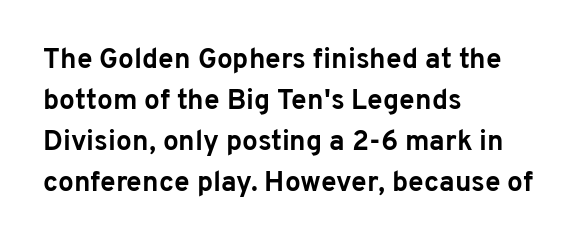
The image shows 28 px bold sans-serif type, upright; set left-aligned, normal line spacing (1.47x), normal letter spacing, not underlined; low stroke contrast and a medium x-height.
